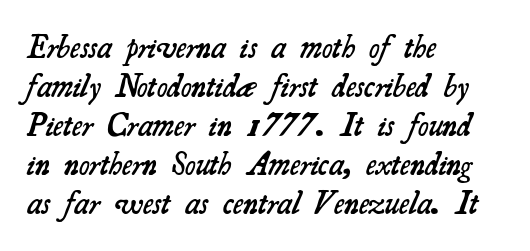
Q: Is the text bold? A: Semi-bold.
Q: Is the typeface a serif or a sans-serif typeface? A: Serif.
Q: Is the text underlined? A: No.
Q: How is the paragraph aligned? A: Left-aligned.
Q: Is the spacing between letters normal or unusually wide? A: Normal.
Q: Width (condensed, normal, or wide)? A: Normal.
Q: Stroke contrast? A: Medium.
Q: x-height? A: Small.
Q: Monospaced? A: No.
